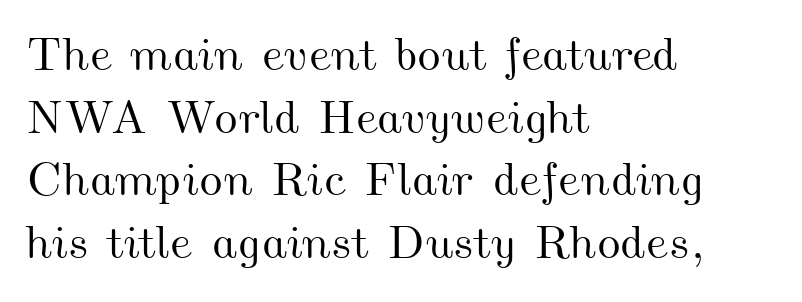
Q: Is the text underlined? A: No.
Q: How is the paragraph aligned? A: Left-aligned.
Q: Is the spacing between letters normal or unusually wide? A: Normal.
Q: Is the spacing between lines tight, normal or loose? A: Normal.
Q: Width (condensed, normal, or wide)? A: Wide.
Q: Stroke contrast? A: Medium.
Q: x-height? A: Small.
Q: Monospaced? A: No.
